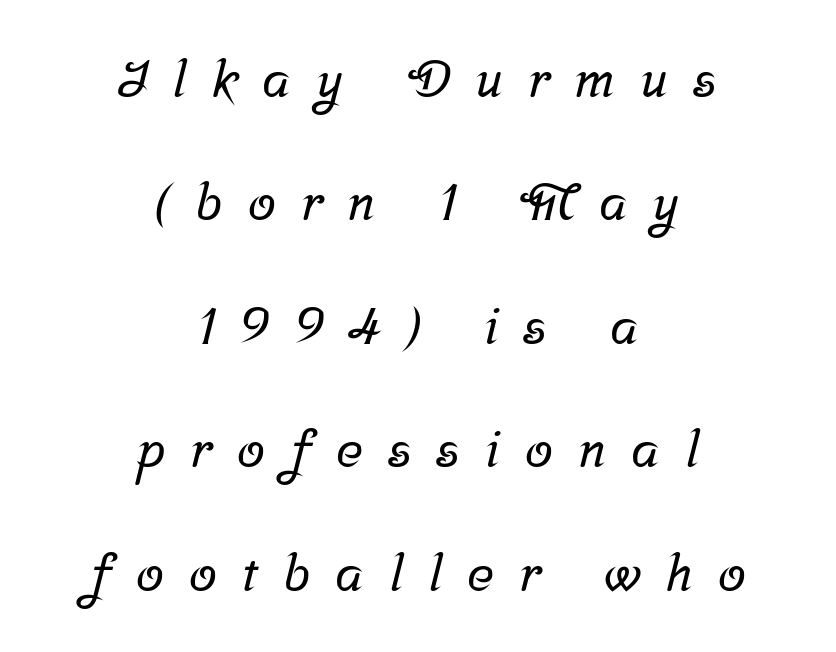
{"width": "normal", "stroke_contrast": "low", "x_height": "medium", "monospaced": "no", "underline": "no", "align": "center", "line_spacing": "loose", "line_spacing_ratio": 2.42, "letter_spacing": "wide", "letter_spacing_em": 0.49, "glyph_px": 51}
